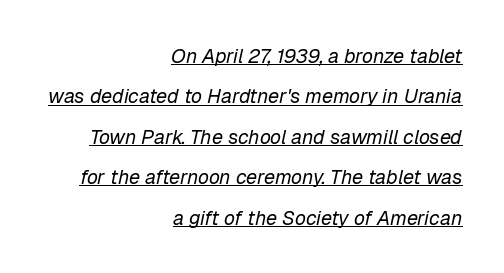
Horizontally, the lines are justified to the trailing edge only. You could call the tracking neutral — neither tight nor loose. One glance says open: line gaps are wider than usual. Underline: present. Stems here are at most as thick as an everyday book face.
